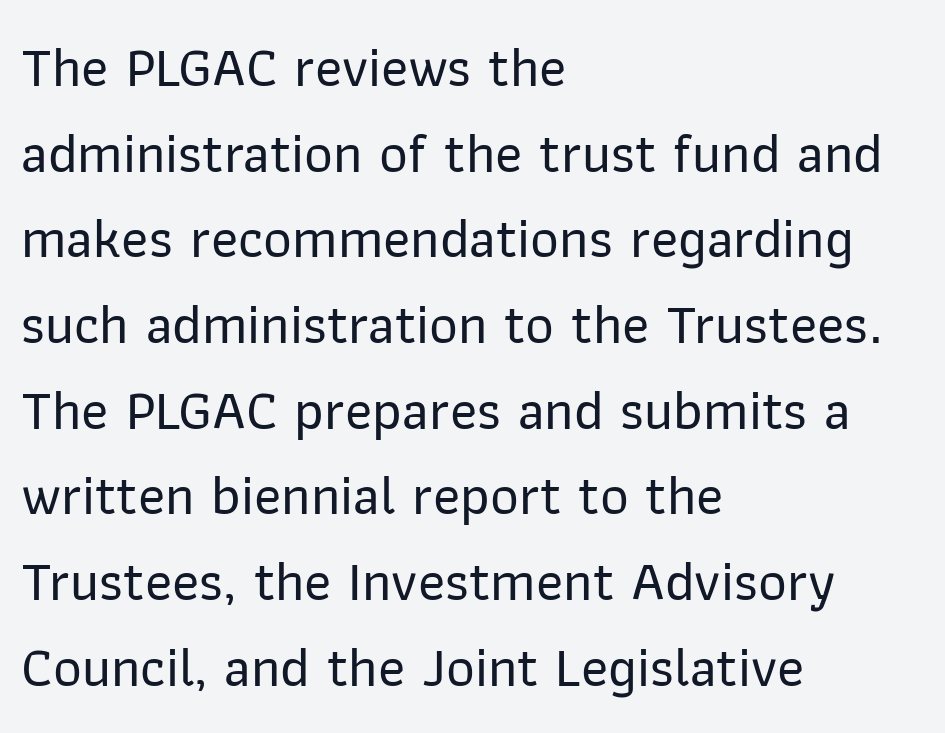
{"serif": "no", "italic": "no", "width": "normal", "stroke_contrast": "low", "x_height": "medium", "monospaced": "no", "underline": "no", "align": "left", "line_spacing": "normal", "line_spacing_ratio": 1.53, "letter_spacing": "normal", "letter_spacing_em": 0.0, "glyph_px": 56}
